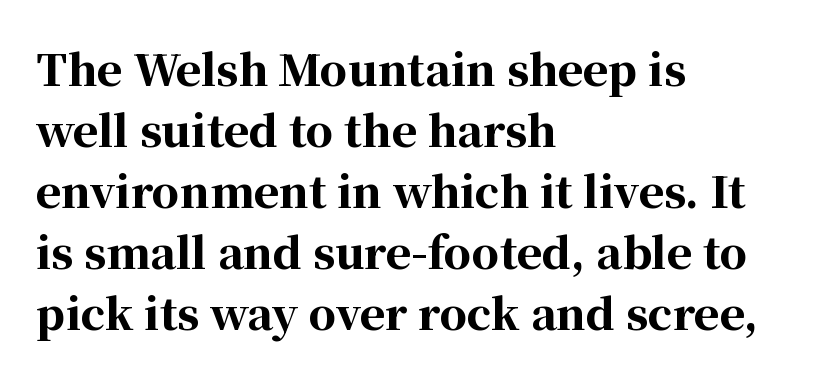
Q: Is the text bold? A: Yes.
Q: Is the text italic (slanted)? A: No, it is upright.
Q: Is the typeface a serif or a sans-serif typeface? A: Serif.
Q: Is the text underlined? A: No.
Q: How is the paragraph aligned? A: Left-aligned.
Q: Is the spacing between letters normal or unusually wide? A: Normal.
Q: Is the spacing between lines tight, normal or loose? A: Normal.
Q: Width (condensed, normal, or wide)? A: Normal.
Q: Stroke contrast? A: High.
Q: x-height? A: Medium.
Q: Monospaced? A: No.
